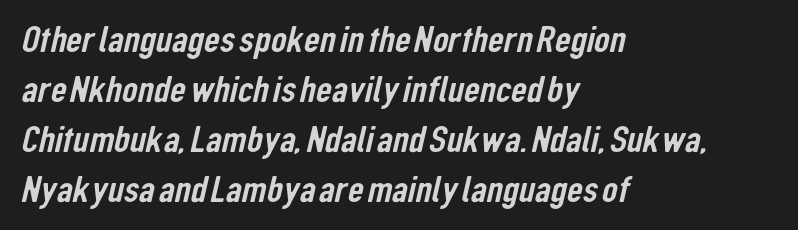
Leading: standard. Type without underlining. These lines are rendered in a variable-pitch font. Standard letterfit; no display-style spreading of the glyphs. The letters carry no serifs — their stems end cleanly without finishing strokes. The ragged edge is on the right, which tells us the setting is flush left.
